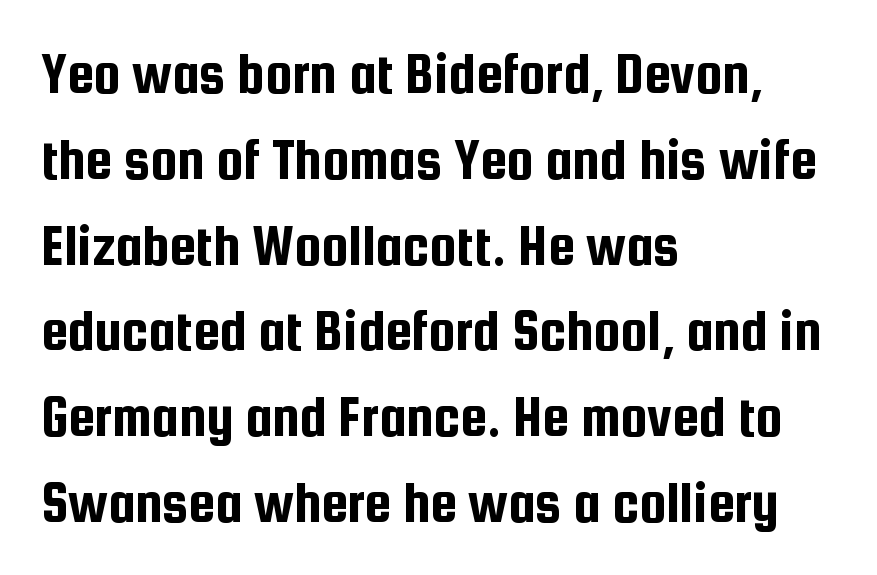
Q: Is the text italic (slanted)? A: No, it is upright.
Q: Is the typeface a serif or a sans-serif typeface? A: Sans-serif.
Q: Is the text underlined? A: No.
Q: How is the paragraph aligned? A: Left-aligned.
Q: Is the spacing between letters normal or unusually wide? A: Normal.
Q: Is the spacing between lines tight, normal or loose? A: Normal.
Q: Width (condensed, normal, or wide)? A: Condensed.
Q: Stroke contrast? A: Low.
Q: x-height? A: Medium.
Q: Monospaced? A: No.
